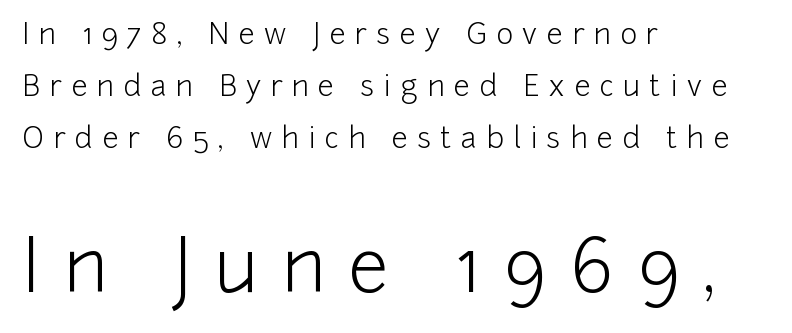
Q: Is the text bold? A: No.
Q: Is the text italic (slanted)? A: No, it is upright.
Q: Is the typeface a serif or a sans-serif typeface? A: Sans-serif.
Q: Is the text underlined? A: No.
Q: How is the paragraph aligned? A: Left-aligned.
Q: Is the spacing between letters normal or unusually wide? A: Unusually wide.
Q: Which block of text is set in a larger size, the first (top) or the second (bottom)? A: The second (bottom) one.
Q: Width (condensed, normal, or wide)? A: Normal.
Q: Stroke contrast? A: Low.
Q: x-height? A: Medium.
Q: Monospaced? A: No.
